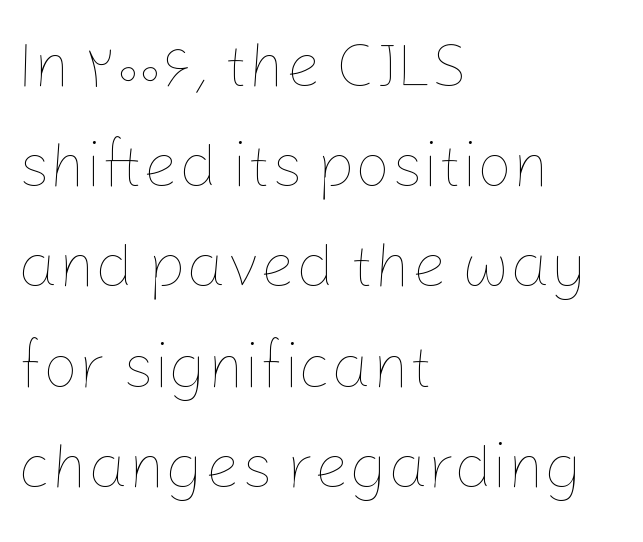
{"italic": "no", "bold": "no", "weight": "thin", "width": "normal", "stroke_contrast": "low", "x_height": "medium", "monospaced": "no", "underline": "no", "align": "left", "line_spacing": "normal", "line_spacing_ratio": 1.59, "letter_spacing": "normal", "letter_spacing_em": 0.0, "glyph_px": 63}
